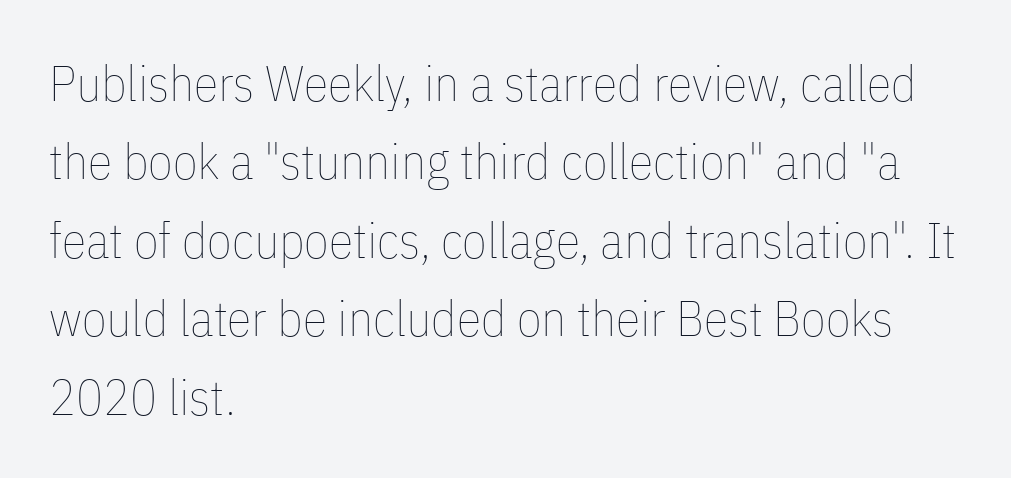
This sample uses plain, unmodified letter spacing. Anything drawn beneath the words? Only blank space. A quiet, ordinary-to-light weight characterises the typeface. A typesetter would call this proportional, since set widths differ per character. The rendering anchors every line to the left-hand side.
